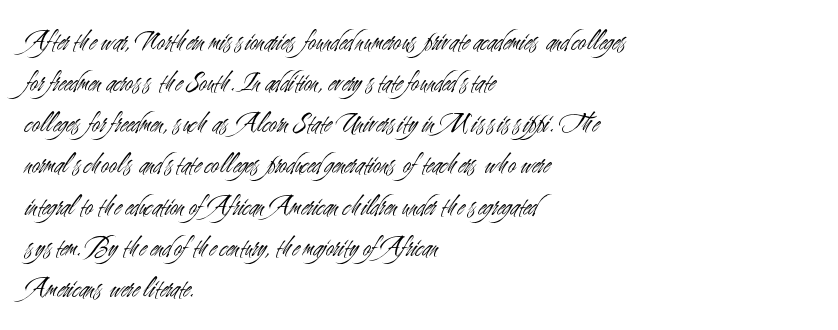
{"serif": "no", "bold": "no", "weight": "light", "width": "condensed", "stroke_contrast": "medium", "x_height": "small", "monospaced": "no", "underline": "no", "align": "left", "line_spacing": "normal", "line_spacing_ratio": 1.47, "letter_spacing": "normal", "letter_spacing_em": 0.0, "glyph_px": 28}
